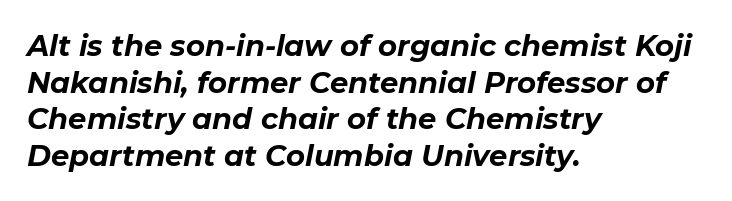
{"italic": "yes", "lean": "right", "slant_degrees": 11, "bold": "yes", "weight": "bold", "width": "normal", "stroke_contrast": "low", "x_height": "medium", "monospaced": "no", "underline": "no", "align": "left", "line_spacing": "normal", "line_spacing_ratio": 1.26, "letter_spacing": "normal", "letter_spacing_em": 0.0, "glyph_px": 29}
